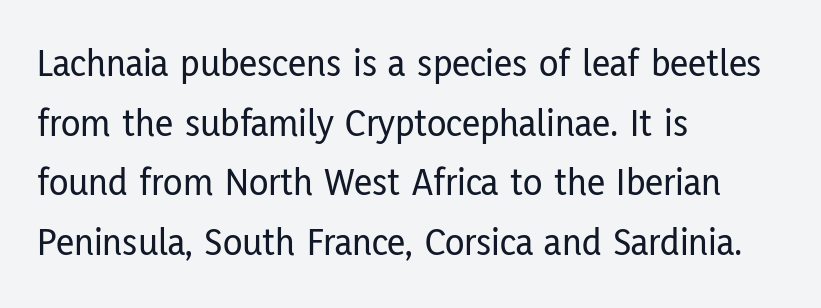
Style check: upright. The letters advance in unequal steps, a hallmark of proportional type. A typesetter would call this zero additional tracking. What's the leading like? Ordinary, nothing unusual. In terms of letterform style, serifs are entirely absent. Does the copy run flush right? No — it runs flush left.
